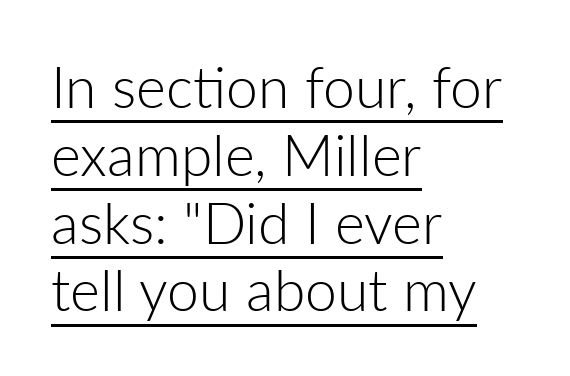
The image shows 57 px light sans-serif type, upright; set left-aligned, line spacing 1.19x, normal letter spacing, underlined; low stroke contrast and a medium x-height.
